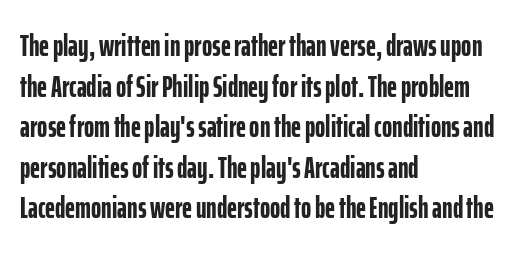
{"serif": "no", "italic": "no", "bold": "yes", "weight": "semibold", "width": "condensed", "stroke_contrast": "low", "x_height": "medium", "monospaced": "no", "underline": "no", "align": "left", "line_spacing": "normal", "line_spacing_ratio": 1.31, "letter_spacing": "normal", "letter_spacing_em": 0.0, "glyph_px": 31}
